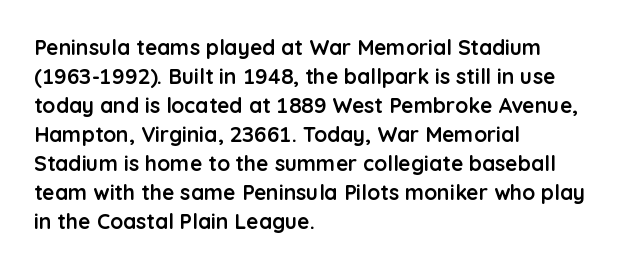
{"italic": "no", "bold": "yes", "underline": "no", "align": "left", "line_spacing": "normal", "line_spacing_ratio": 1.38, "letter_spacing": "normal", "letter_spacing_em": 0.0, "glyph_px": 21}
